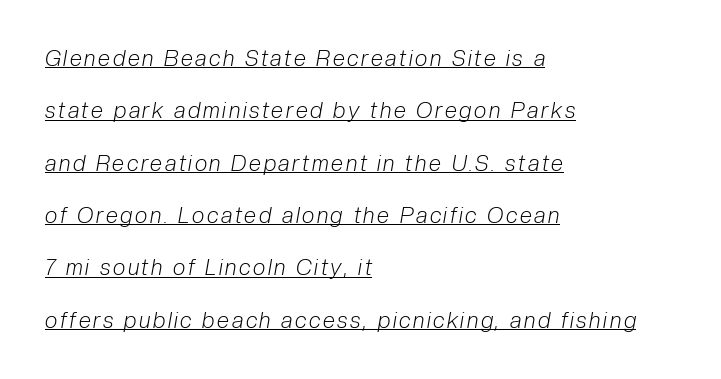
Q: Is the text bold? A: No.
Q: Is the text italic (slanted)? A: Yes, it leans right by about 10 degrees.
Q: Is the text underlined? A: Yes.
Q: How is the paragraph aligned? A: Left-aligned.
Q: Is the spacing between lines tight, normal or loose? A: Loose.
